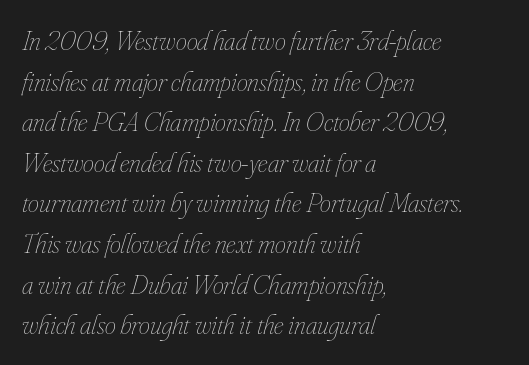
{"italic": "yes", "lean": "right", "slant_degrees": 16, "bold": "no", "weight": "thin", "width": "condensed", "stroke_contrast": "low", "x_height": "small", "monospaced": "no", "underline": "no", "align": "left", "line_spacing": "normal", "line_spacing_ratio": 1.45, "letter_spacing": "normal", "letter_spacing_em": 0.0, "glyph_px": 28}
